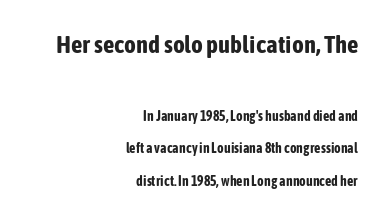
The lines are quadded right. The sample has been set heavy, in full bold. One glance says open: line gaps are wider than usual. The designer gave the opening block more size than the closing block. Short note: letters normally spaced. Anything drawn beneath the words? Only blank space.
